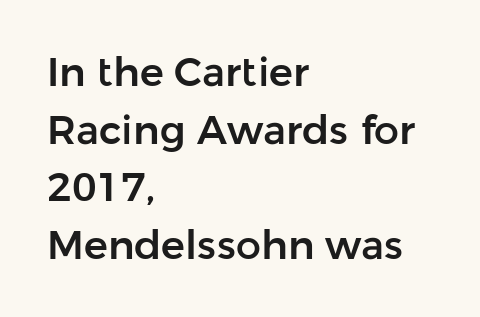
You can tell it's not italic because the verticals are truly vertical. The strip under each line holds only bare page. Layout note: lines flush left. Students, note that the glyphs here touch the page at normal intervals. Is this a fixed-width face? No — the glyphs have proportional, varying widths. Grotesque or geometric, the face here clearly has no serifs.
